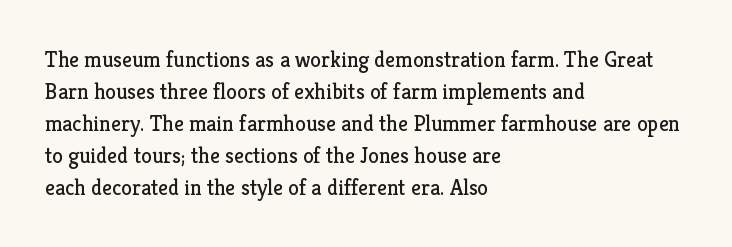
{"italic": "no", "bold": "no", "underline": "no", "align": "left", "line_spacing": "normal", "line_spacing_ratio": 1.45, "letter_spacing": "normal", "letter_spacing_em": 0.0, "glyph_px": 22}
